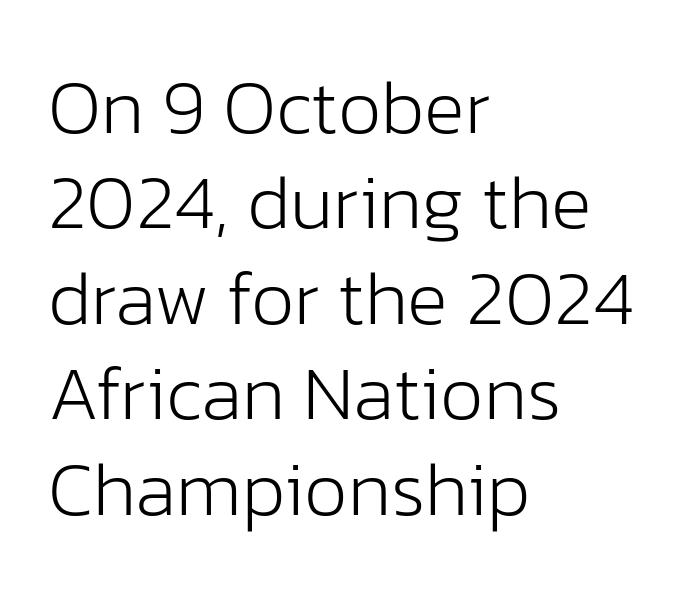
The image shows 77 px light sans-serif type, upright; set left-aligned, line spacing 1.24x, normal letter spacing, not underlined; low stroke contrast and a medium x-height.
